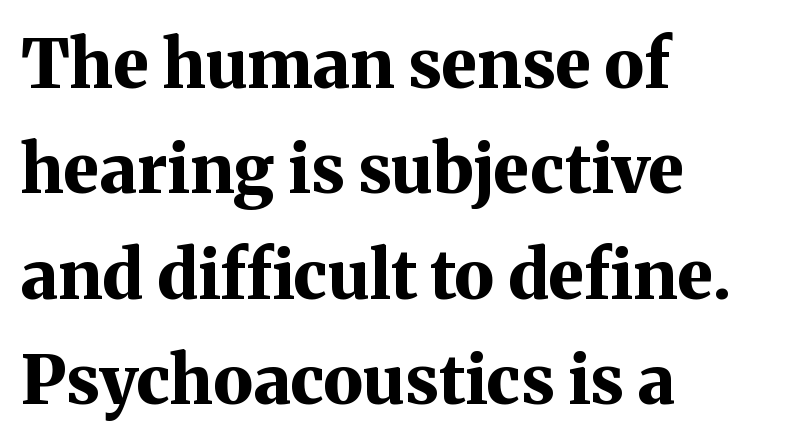
The lines are quadded left. Quick note: not italic, upright. Normally led — the rows are evenly, conventionally spaced. Here the designer chose a conventional face with non-uniform glyph widths. Stroke thickness is high; the sample reads as a true bold.
